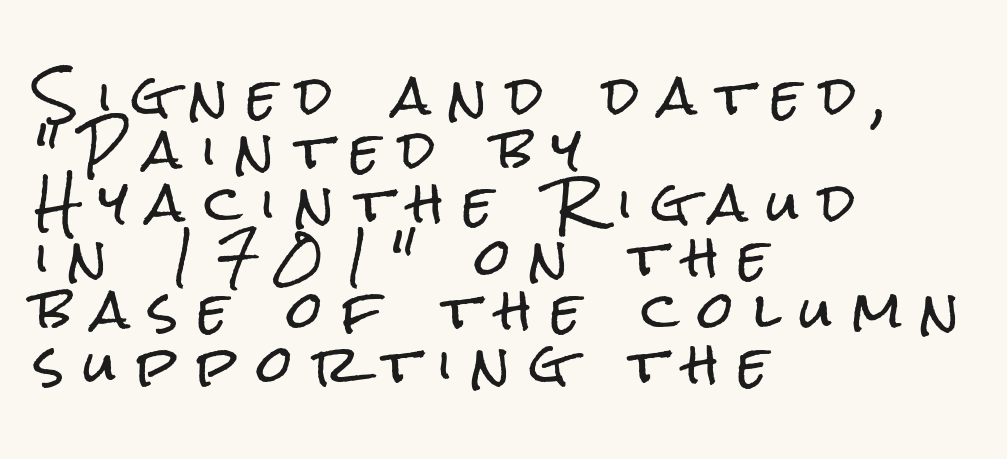
The image shows 51 px condensed sans-serif type, upright; set left-aligned, tight line spacing (1.05x), unusually wide letter spacing (+0.39 em), not underlined; low stroke contrast and a medium x-height.
